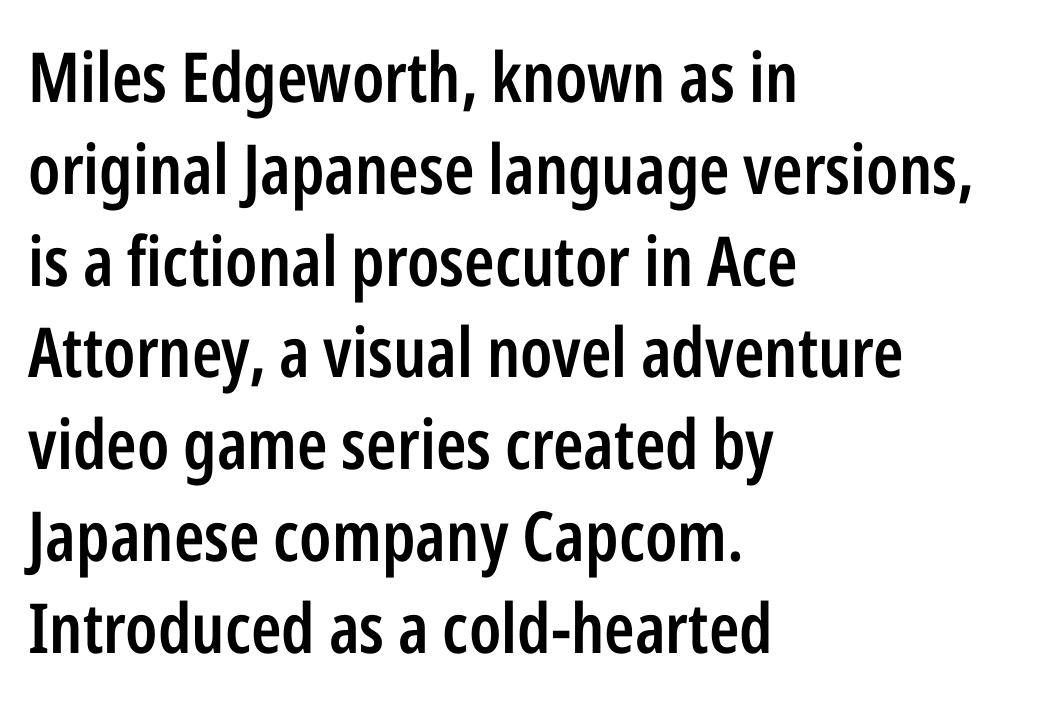
{"serif": "no", "italic": "no", "bold": "semi", "weight": "semibold", "width": "condensed", "stroke_contrast": "low", "x_height": "medium", "monospaced": "no", "underline": "no", "align": "left", "line_spacing": "normal", "line_spacing_ratio": 1.33, "letter_spacing": "normal", "letter_spacing_em": 0.0, "glyph_px": 69}
